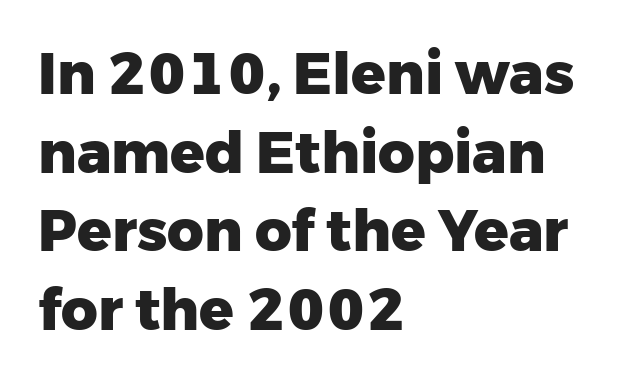
The image shows 57 px heavy sans-serif type, upright; set left-aligned, normal line spacing (1.38x), normal letter spacing, not underlined; low stroke contrast and a medium x-height.
